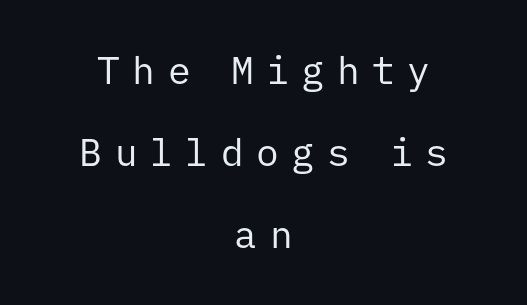
The image shows 38 px regular-weight sans-serif type, upright, monospaced; set centered, loose line spacing (2.16x), unusually wide letter spacing (+0.33 em), not underlined; low stroke contrast and a medium x-height.
